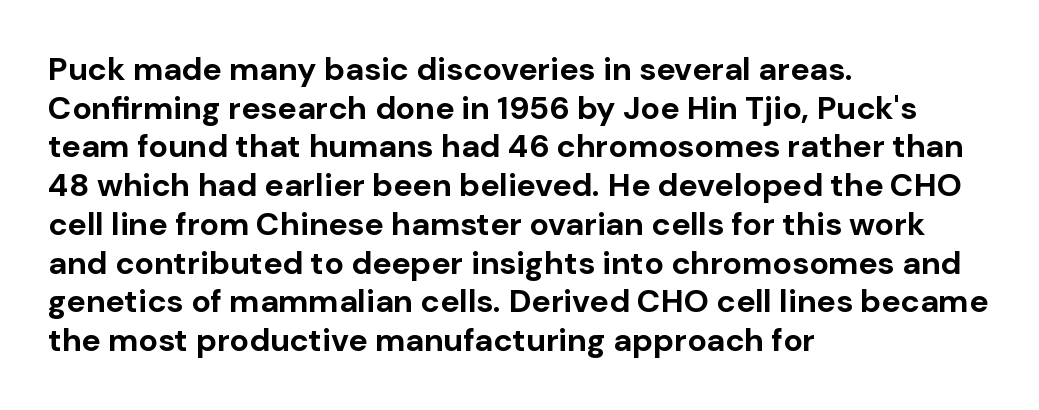
These lines are rendered in a variable-pitch font. Horizontally, the lines are justified to the leading edge only. This is the regular roman posture of the typeface. Strong, thick strokes mark this as bold type. The line texture is even and compact thanks to regular tracking. This sample uses a sans-serif face.
